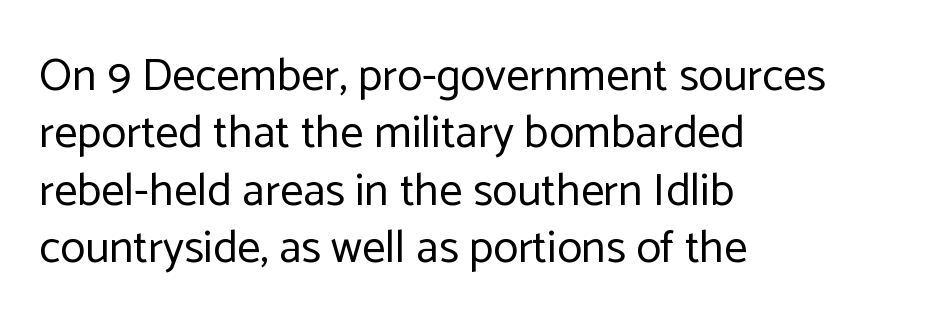
The image shows 46 px regular-weight sans-serif type, upright; set left-aligned, normal line spacing (1.25x), normal letter spacing, not underlined; low stroke contrast and a medium x-height.
